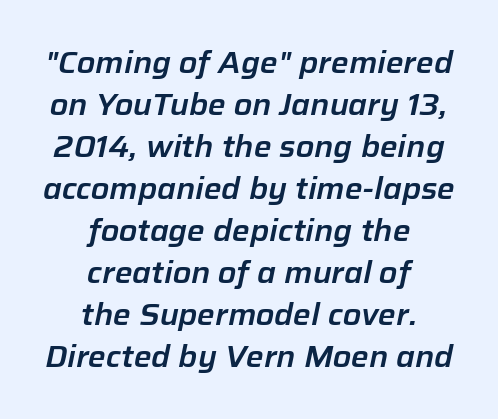
Q: Is the text italic (slanted)? A: Yes, it leans right by about 12 degrees.
Q: Is the text underlined? A: No.
Q: How is the paragraph aligned? A: Centered.
Q: Is the spacing between letters normal or unusually wide? A: Normal.
Q: Is the spacing between lines tight, normal or loose? A: Normal.
Q: Width (condensed, normal, or wide)? A: Normal.
Q: Stroke contrast? A: Low.
Q: x-height? A: Medium.
Q: Monospaced? A: No.
